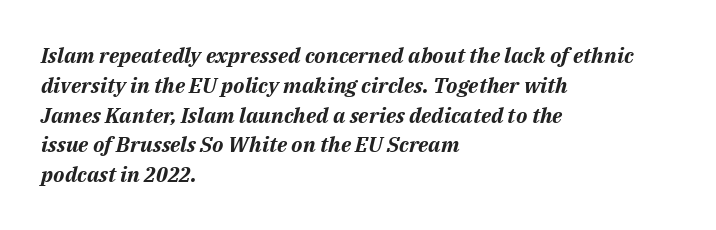
The image shows 21 px bold type, italic (leaning right); set left-aligned, normal line spacing (1.42x), normal letter spacing, not underlined.
